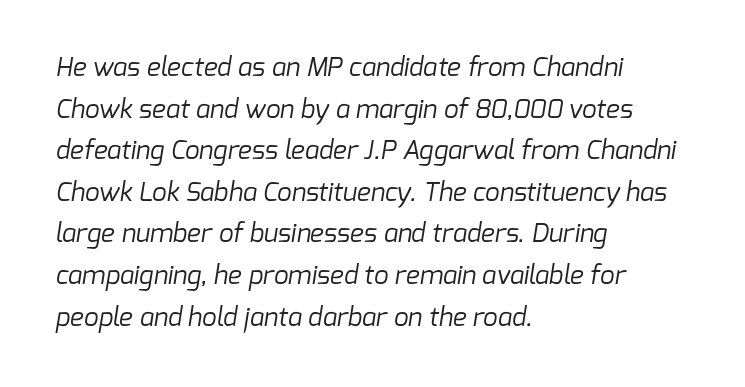
{"bold": "no", "underline": "no", "align": "left", "line_spacing": "normal", "line_spacing_ratio": 1.6, "letter_spacing": "normal", "letter_spacing_em": 0.0, "glyph_px": 26}
